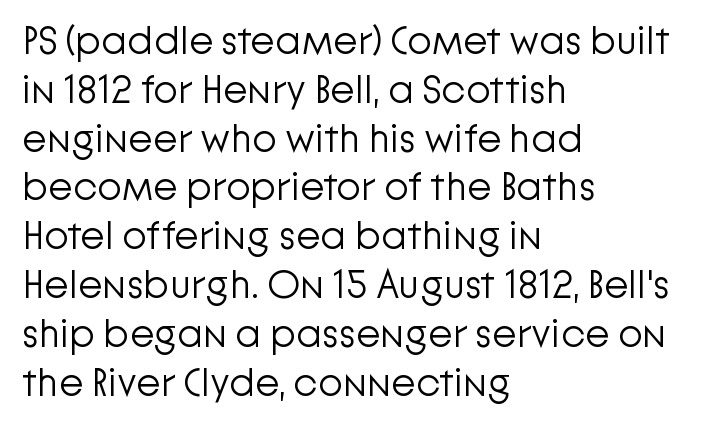
Q: Is the text bold? A: No.
Q: Is the text italic (slanted)? A: No, it is upright.
Q: Is the typeface a serif or a sans-serif typeface? A: Sans-serif.
Q: Is the text underlined? A: No.
Q: How is the paragraph aligned? A: Left-aligned.
Q: Is the spacing between letters normal or unusually wide? A: Normal.
Q: Width (condensed, normal, or wide)? A: Normal.
Q: Stroke contrast? A: Low.
Q: x-height? A: Medium.
Q: Monospaced? A: No.
